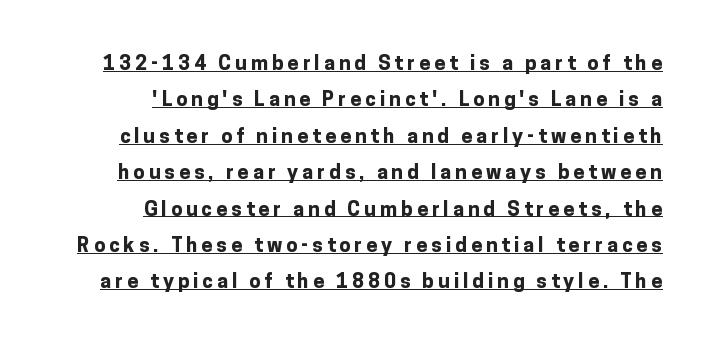
Ordinary non-slanted type is in use. A typesetter would call this heavily tracked-out type. Is there an underline? Yes — a line sits under the letters. Heft: maximum for text — a bold.
